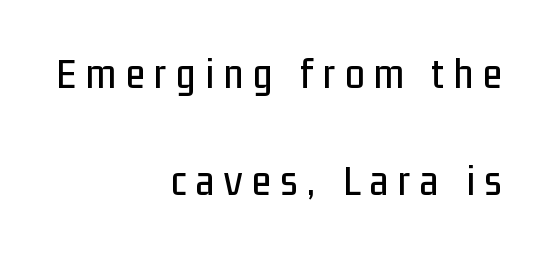
{"serif": "no", "italic": "no", "width": "condensed", "stroke_contrast": "low", "x_height": "medium", "monospaced": "no", "underline": "no", "align": "right", "line_spacing": "loose", "line_spacing_ratio": 2.44, "letter_spacing": "wide", "letter_spacing_em": 0.22, "glyph_px": 44}
